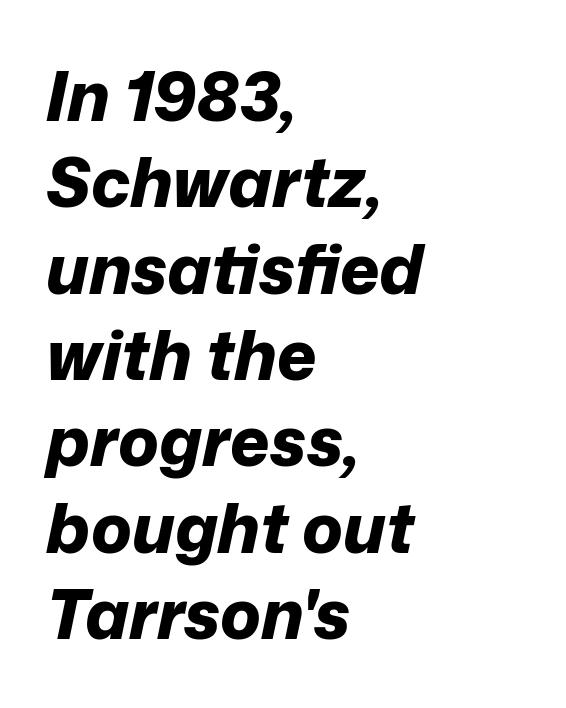
The image shows 68 px bold type, italic (leaning right); set left-aligned, normal line spacing (1.27x), normal letter spacing, not underlined; low stroke contrast and a medium x-height.
